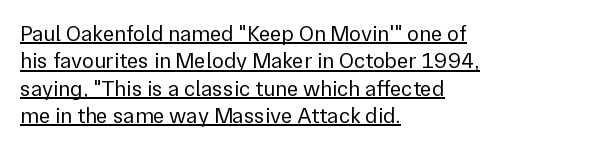
The image shows 22 px text type, upright; set left-aligned, line spacing 1.24x, normal letter spacing, underlined.
